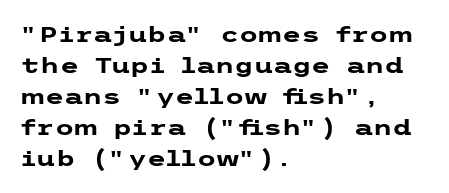
The image shows 22 px bold type, upright; set left-aligned, normal line spacing (1.41x), normal letter spacing, not underlined.
